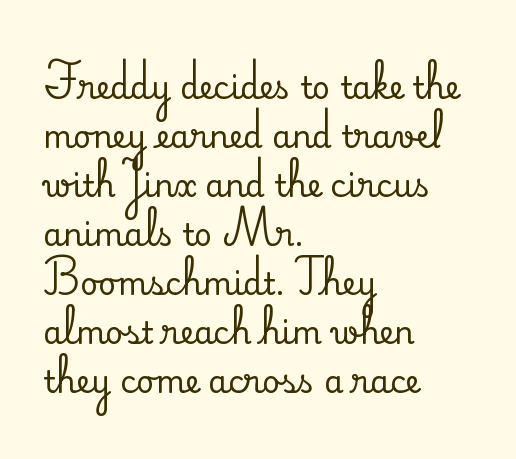
Notice how the stems are strictly vertical — no italics here. Each letter keeps its own natural width here, so spacing adapts to shape. Typographically, this falls in the serif category. Just letters on the line, the space beneath them empty.
